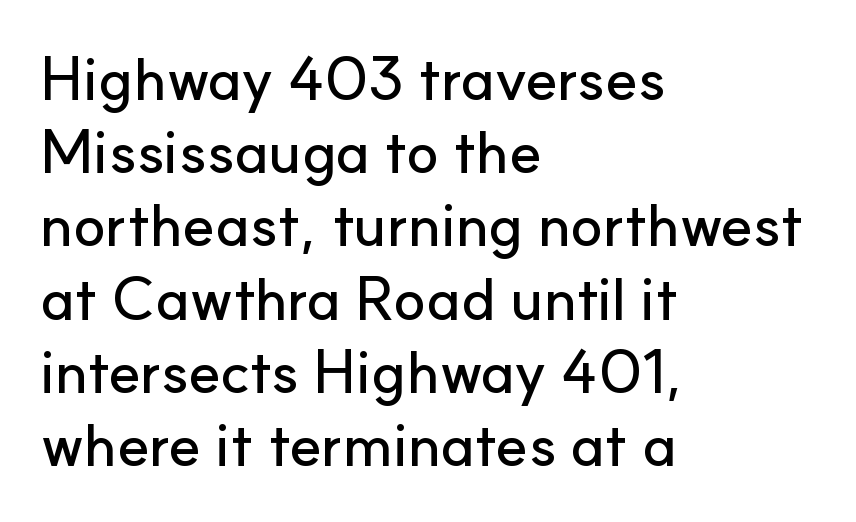
The image shows 60 px sans-serif type, upright; set left-aligned, line spacing 1.22x, normal letter spacing, not underlined; low stroke contrast and a small x-height.
